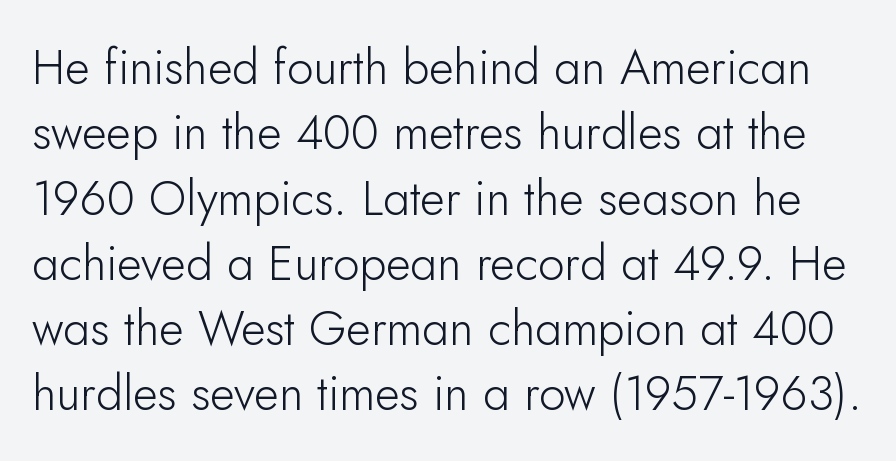
The rendering uses natural spacing where letterforms have individual widths. Honestly, the letter spacing is just normal — you wouldn't notice it. The weight would be labelled regular, book, light, or lighter still. Type style note: lacks serifs. Honestly, the row spacing looks completely unremarkable. Upright lettering throughout.
